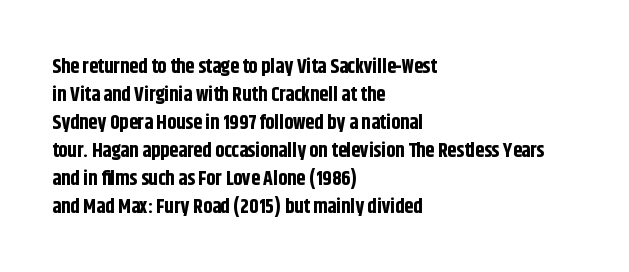
{"italic": "no", "bold": "yes", "underline": "no", "align": "left", "line_spacing": "normal", "line_spacing_ratio": 1.4, "letter_spacing": "normal", "letter_spacing_em": 0.0, "glyph_px": 20}
